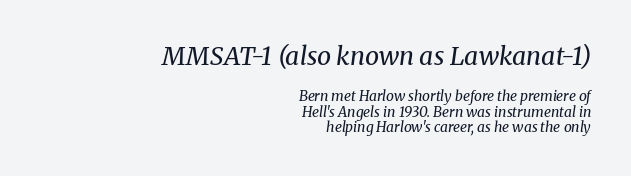
The ragged edge is on the left, which tells us the setting is flush right. The gap between lines stays unmarked. The passage shown stacks its lines with hardly any gap. The text carries the slant typical of an italic or oblique font. The face looks like a standard text weight, possibly lighter.
